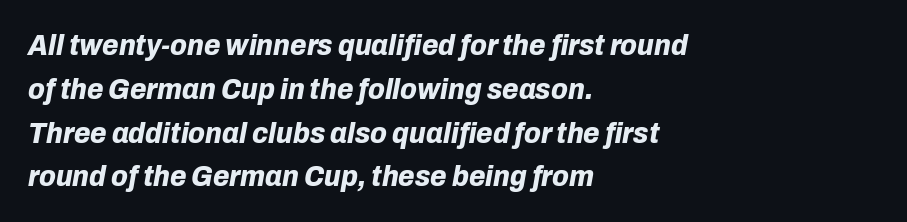
Think of a printed novel: that variable character pitch is what you see here. Strokes here are thick enough to call this a true bold. A typesetter would call this zero additional tracking. Has an underline been added? It has not.
